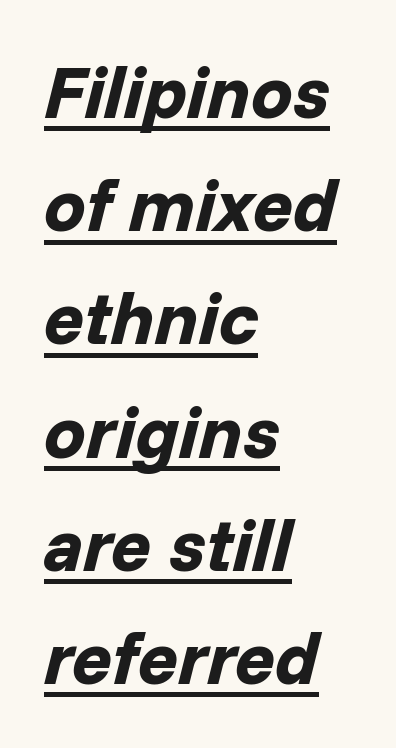
The image shows 74 px bold type, italic (leaning right); set left-aligned, normal line spacing (1.53x), normal letter spacing, underlined; low stroke contrast and a medium x-height.
